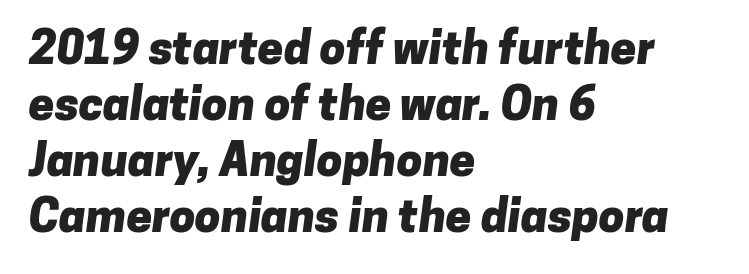
The space directly below the letters is spotless. The sample has been set heavy, in full bold. The glyphs in this specimen are sans serif. Note the varied advance widths — an 'i' is clearly narrower than an 'm'.
